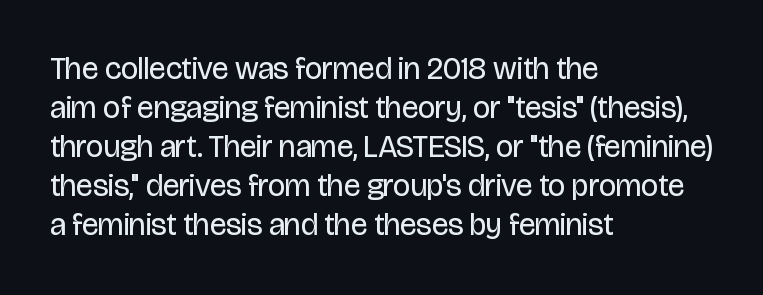
Q: Is the text bold? A: No.
Q: Is the text italic (slanted)? A: No, it is upright.
Q: Is the typeface a serif or a sans-serif typeface? A: Sans-serif.
Q: Is the text underlined? A: No.
Q: How is the paragraph aligned? A: Left-aligned.
Q: Is the spacing between letters normal or unusually wide? A: Normal.
Q: Is the spacing between lines tight, normal or loose? A: Normal.
Q: Width (condensed, normal, or wide)? A: Condensed.
Q: Stroke contrast? A: Low.
Q: x-height? A: Large.
Q: Monospaced? A: No.
